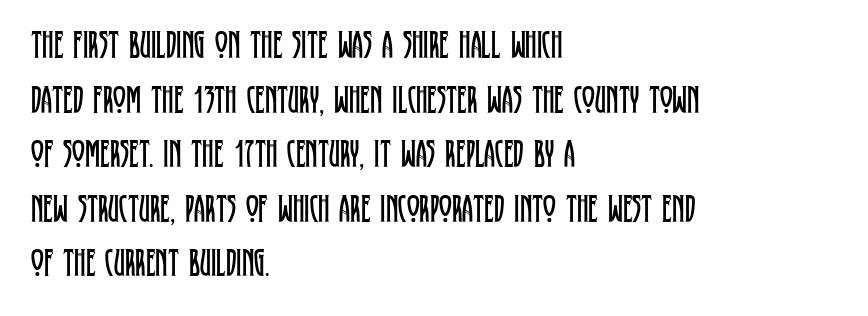
The image shows 39 px regular-weight, condensed serif type, upright; set left-aligned, normal line spacing (1.4x), normal letter spacing, not underlined; low stroke contrast and a large x-height.
